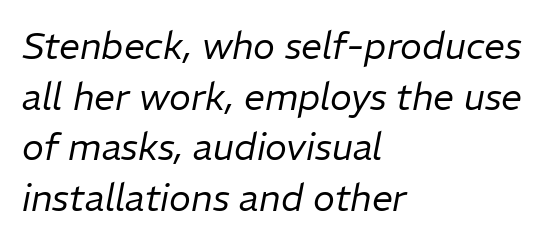
There is no visible air inserted between adjacent glyphs. Each new line begins a customary step beneath the previous one. The letterforms sit at book weight or below. You could not count columns in this text — the font is proportionally spaced.
